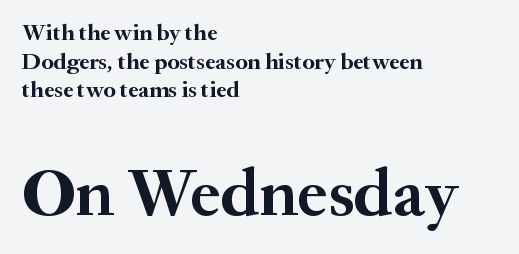
Q: Is the text bold? A: Yes.
Q: Is the text italic (slanted)? A: No, it is upright.
Q: Is the typeface a serif or a sans-serif typeface? A: Serif.
Q: Is the text underlined? A: No.
Q: How is the paragraph aligned? A: Left-aligned.
Q: Is the spacing between letters normal or unusually wide? A: Normal.
Q: Is the spacing between lines tight, normal or loose? A: Normal.
Q: Which block of text is set in a larger size, the first (top) or the second (bottom)? A: The second (bottom) one.
Q: Width (condensed, normal, or wide)? A: Normal.
Q: Stroke contrast? A: Medium.
Q: x-height? A: Small.
Q: Monospaced? A: No.
